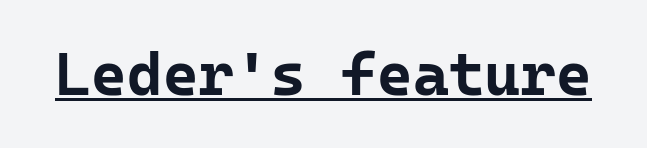
Each letter's strokes conclude bluntly, with no projecting serifs. Like a heading marked for emphasis, these lines bear an underscore. Honestly, the letter spacing is just normal — you wouldn't notice it. The specimen reads as upright at a glance.
